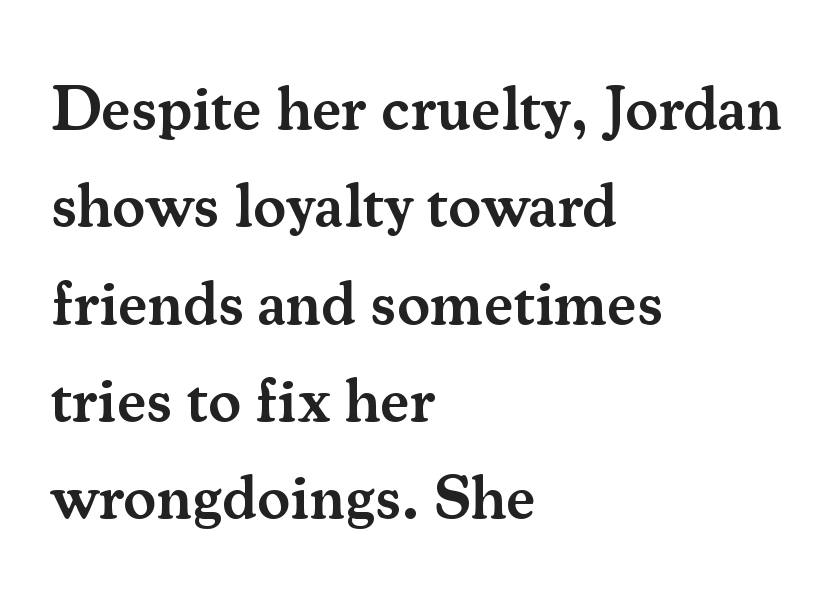
The image shows 62 px semibold serif type, upright; set left-aligned, normal line spacing (1.57x), normal letter spacing, not underlined; medium stroke contrast and a small x-height.
